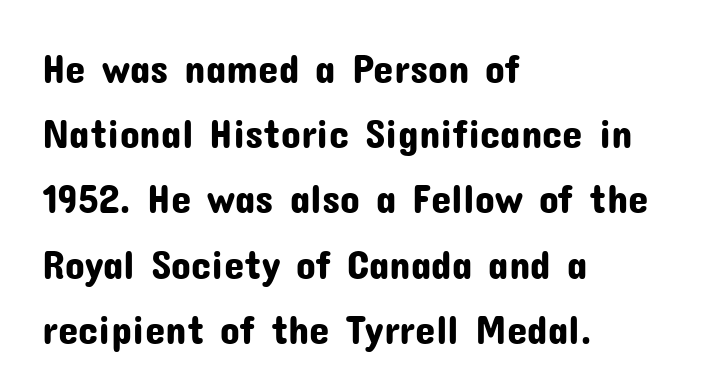
Q: Is the text italic (slanted)? A: No, it is upright.
Q: Is the typeface a serif or a sans-serif typeface? A: Sans-serif.
Q: Is the text underlined? A: No.
Q: How is the paragraph aligned? A: Left-aligned.
Q: Is the spacing between letters normal or unusually wide? A: Normal.
Q: Is the spacing between lines tight, normal or loose? A: Normal.
Q: Width (condensed, normal, or wide)? A: Normal.
Q: Stroke contrast? A: Low.
Q: x-height? A: Medium.
Q: Monospaced? A: No.
